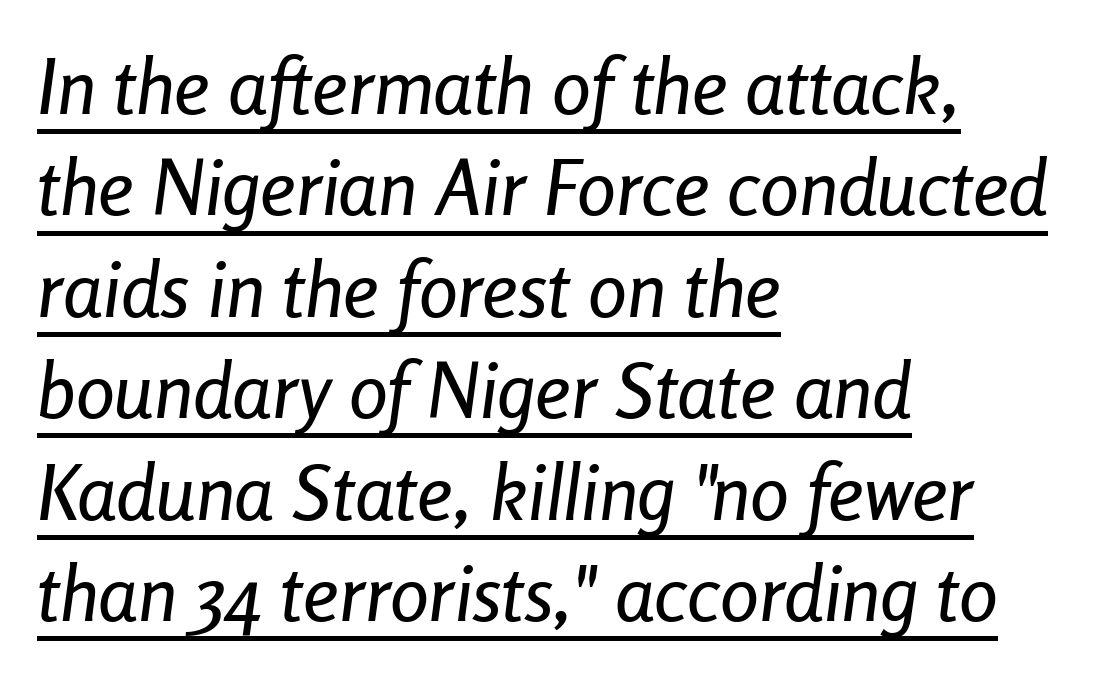
The image shows 78 px condensed type, italic (leaning right); set left-aligned, normal line spacing (1.3x), normal letter spacing, underlined; low stroke contrast and a medium x-height.
